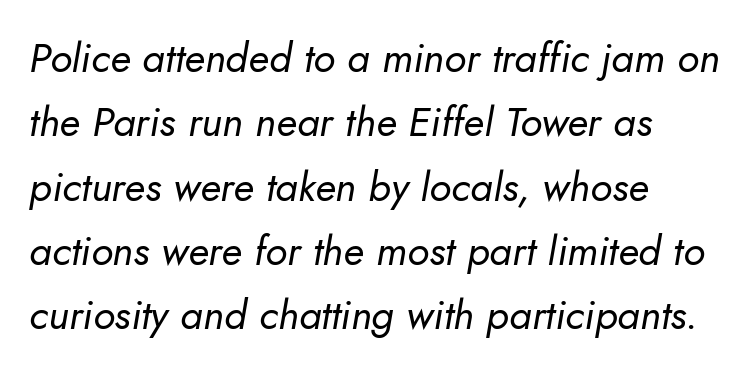
Here the designer chose a conventional face with non-uniform glyph widths. Weight: not bold — regular or lighter. Slant detected: the letters are inclined. Line spacing here is normal.
